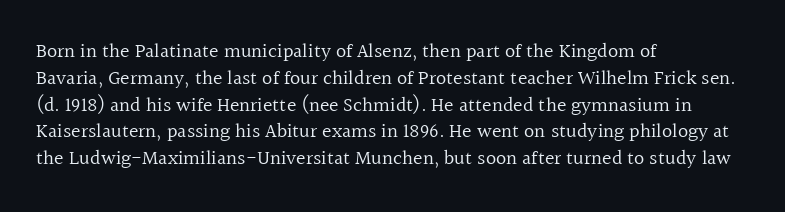
Q: Is the text bold? A: No.
Q: Is the text italic (slanted)? A: No, it is upright.
Q: Is the text underlined? A: No.
Q: How is the paragraph aligned? A: Left-aligned.
Q: Is the spacing between letters normal or unusually wide? A: Normal.
Q: Is the spacing between lines tight, normal or loose? A: Normal.
